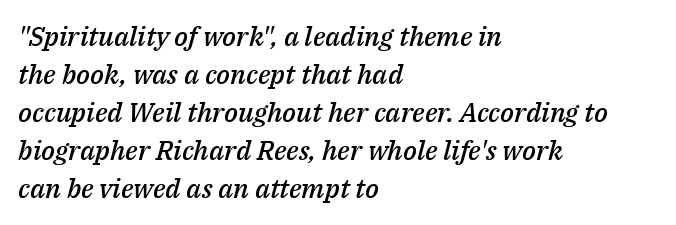
{"italic": "yes", "lean": "right", "slant_degrees": 14, "bold": "semi", "underline": "no", "align": "left", "line_spacing": "normal", "line_spacing_ratio": 1.41, "letter_spacing": "normal", "letter_spacing_em": 0.0, "glyph_px": 27}
